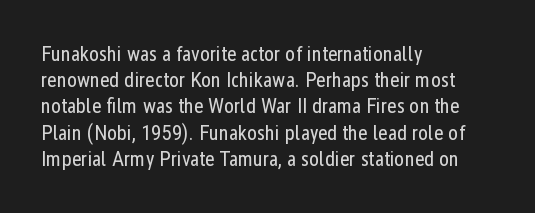
The image shows 21 px text type, upright; set left-aligned, normal line spacing (1.25x), normal letter spacing, not underlined.
